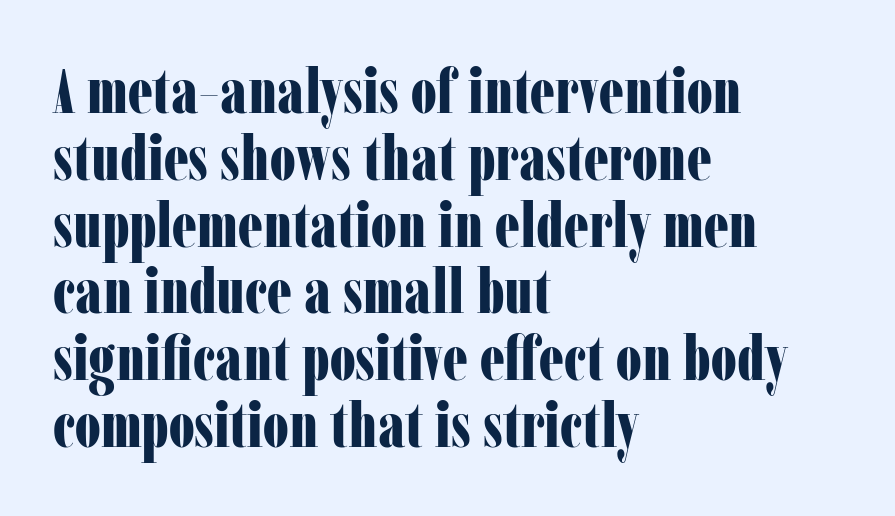
The type family on display is of the serif kind. Tracking value appears to be zero — textbook default spacing. Varying glyph widths throughout — classic text-font behaviour. Leading is clearly below the norm, producing a dense column. Every stem runs plumb, perpendicular to the baseline.
